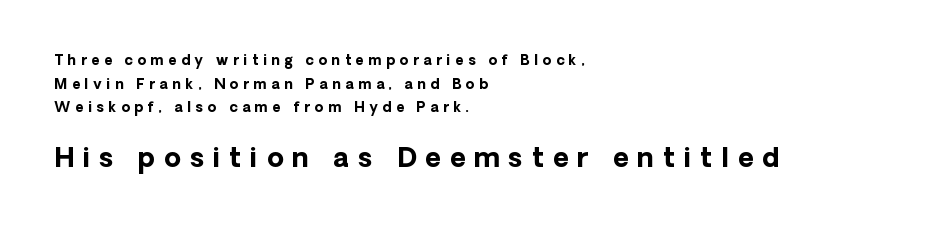
{"italic": "no", "bold": "yes", "underline": "no", "align": "left", "line_spacing": "normal", "line_spacing_ratio": 1.68, "letter_spacing": "wide", "letter_spacing_em": 0.33, "larger_block": "second", "size_ratio": 1.93, "glyph_px": 27}
